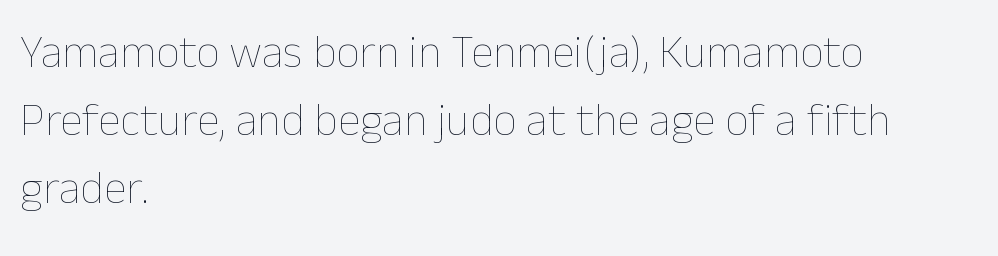
Tracking value appears to be zero — textbook default spacing. Nothing heavy about these letters — not bold at all. Posture: upright roman. Left-aligned paragraph, ragged on the right.
